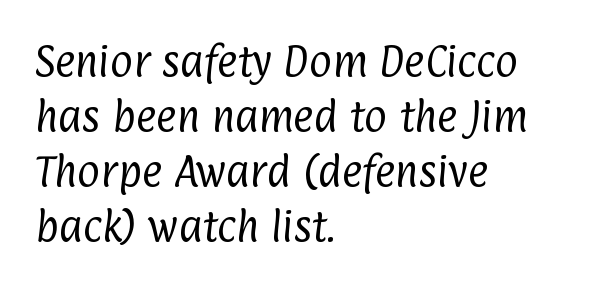
Rule under the text: the space is simply empty. This is sans-serif lettering, the kind often seen on screens and signage. Whoever set this chose a conventional vertical rhythm. In terms of letterspacing, this is plain default setting.
